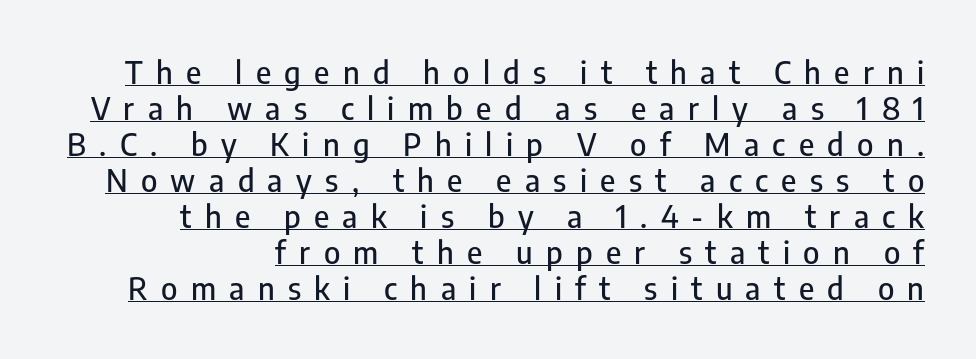
Q: Is the text italic (slanted)? A: No, it is upright.
Q: Is the typeface a serif or a sans-serif typeface? A: Sans-serif.
Q: Is the text underlined? A: Yes.
Q: Is the spacing between letters normal or unusually wide? A: Unusually wide.
Q: Width (condensed, normal, or wide)? A: Condensed.
Q: Stroke contrast? A: Low.
Q: x-height? A: Medium.
Q: Monospaced? A: No.
